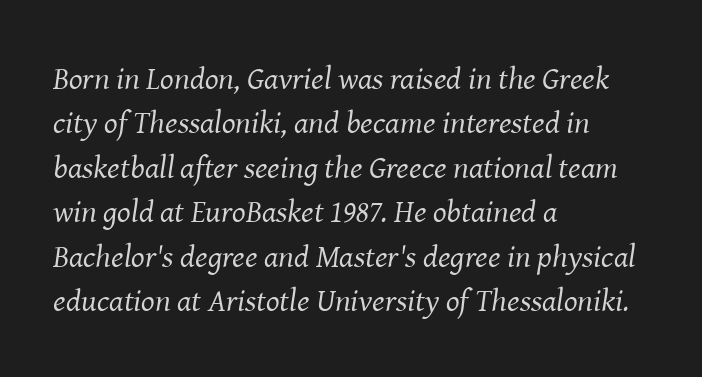
Q: Is the text bold? A: No.
Q: Is the text italic (slanted)? A: Yes, it leans right by about 8 degrees.
Q: Is the typeface a serif or a sans-serif typeface? A: Serif.
Q: Is the text underlined? A: No.
Q: How is the paragraph aligned? A: Left-aligned.
Q: Is the spacing between letters normal or unusually wide? A: Normal.
Q: Is the spacing between lines tight, normal or loose? A: Normal.
Q: Width (condensed, normal, or wide)? A: Normal.
Q: Stroke contrast? A: Medium.
Q: x-height? A: Medium.
Q: Monospaced? A: No.
